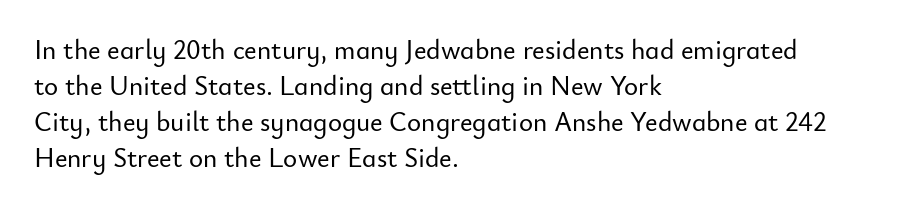
Vertically, the passage feels balanced, rows spaced as you'd expect. The face used here is rendered with its standard letterfit. The words here are not underlined. Posture: straight, roman, zero tilt.
